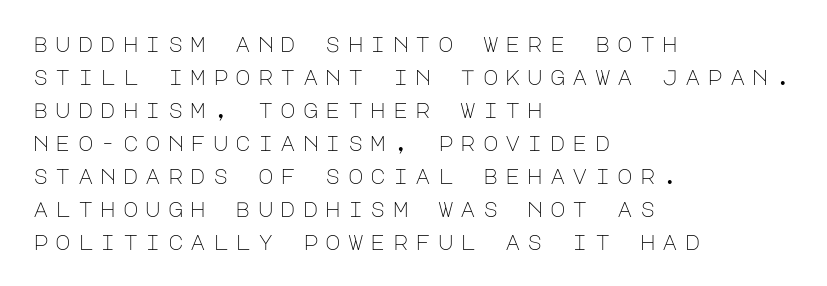
The image shows 21 px text type, upright; set left-aligned, normal line spacing (1.57x), unusually wide letter spacing (+0.33 em), not underlined.
